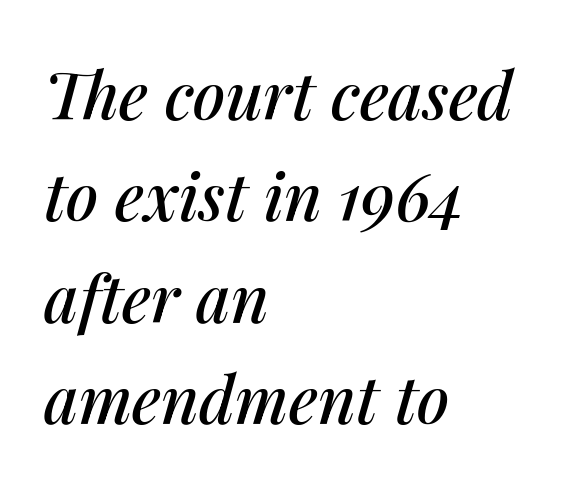
Short note: letters normally spaced. The baseline area is clear. Think of a printed novel: that variable character pitch is what you see here. These lines sit exactly where default settings would place them. One-word summary of the alignment: left.
